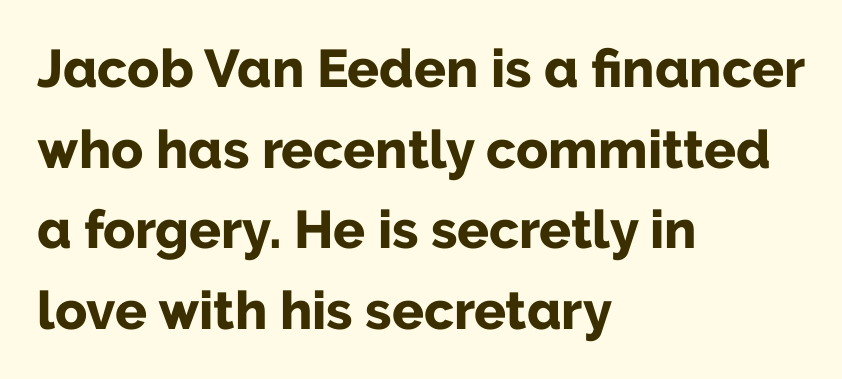
{"serif": "no", "italic": "no", "bold": "yes", "weight": "bold", "width": "normal", "stroke_contrast": "low", "x_height": "medium", "monospaced": "no", "underline": "no", "align": "left", "line_spacing": "normal", "line_spacing_ratio": 1.52, "letter_spacing": "normal", "letter_spacing_em": 0.0, "glyph_px": 53}
